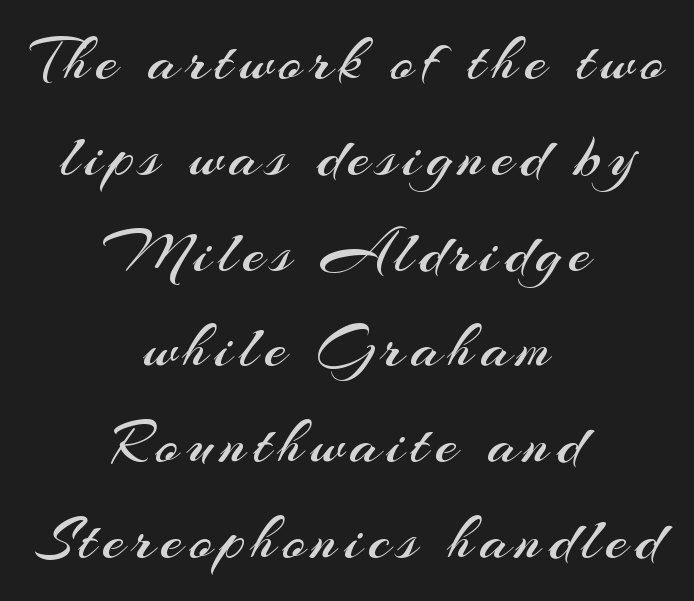
The image shows 63 px regular-weight sans-serif type; set centered, normal line spacing (1.52x), not underlined; medium stroke contrast and a small x-height.
